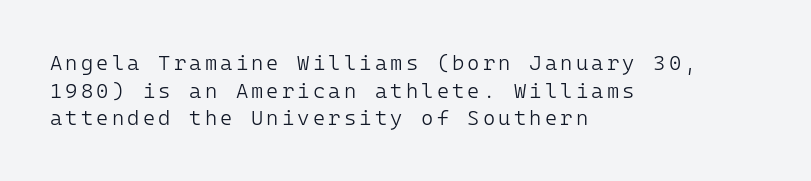
The image shows 21 px text type, upright; set left-aligned, normal line spacing (1.32x), not underlined.
